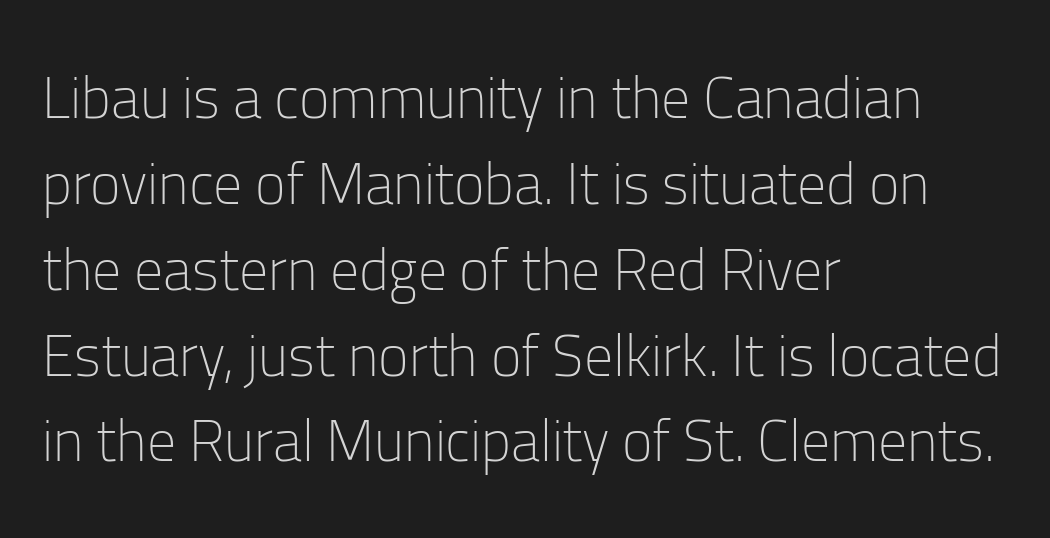
{"serif": "no", "italic": "no", "bold": "no", "weight": "light", "width": "normal", "stroke_contrast": "low", "x_height": "medium", "monospaced": "no", "underline": "no", "align": "left", "line_spacing": "normal", "line_spacing_ratio": 1.48, "letter_spacing": "normal", "letter_spacing_em": 0.0, "glyph_px": 58}
